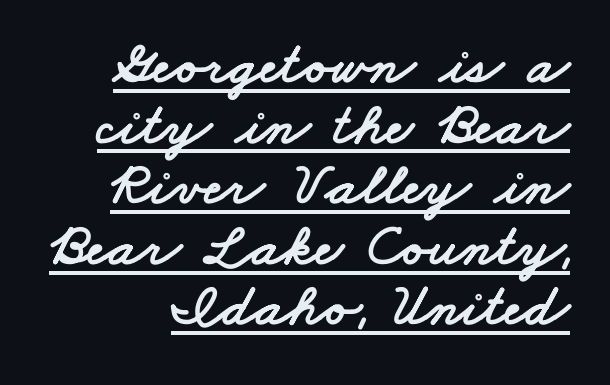
The image shows 60 px wide sans-serif type; set tight line spacing (1.01x), normal letter spacing, underlined; low stroke contrast and a small x-height.
